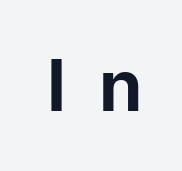
The image shows 76 px bold sans-serif type, upright; set unusually wide letter spacing (+0.46 em), not underlined; low stroke contrast and a medium x-height.
